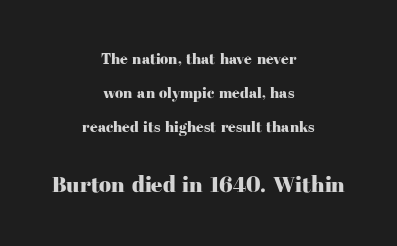
The image shows 22 px text type, upright; set centered, loose line spacing (2.27x), normal letter spacing, not underlined; the second (bottom) block is 1.47x larger.
